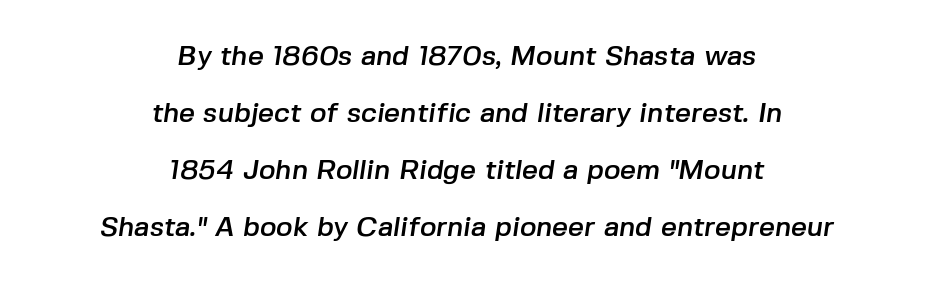
{"serif": "no", "width": "normal", "stroke_contrast": "low", "x_height": "medium", "monospaced": "no", "underline": "no", "align": "center", "line_spacing": "loose", "line_spacing_ratio": 2.04, "letter_spacing": "normal", "letter_spacing_em": 0.0, "glyph_px": 28}
